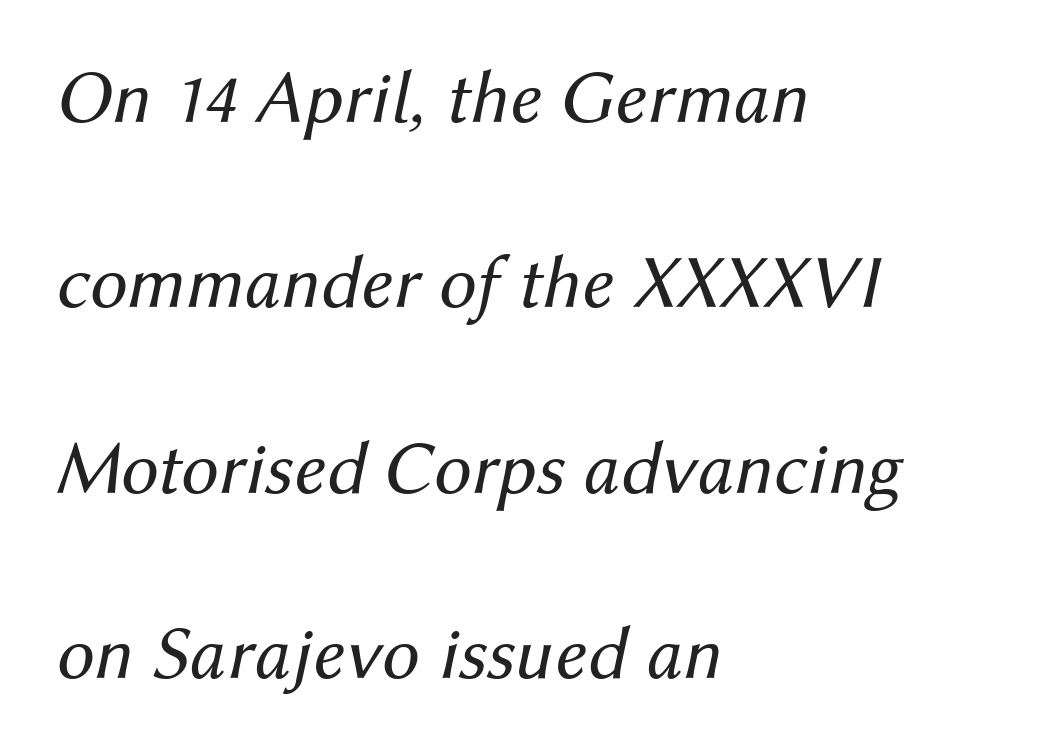
Horizontally, the lines are justified to the leading edge only. Do the characters align in a grid? No, the font is proportional. How would I describe the line gaps? Wide and relaxed. The strokes are not fattened; the text isn't bold. The space beneath each line is pristine and unruled.
